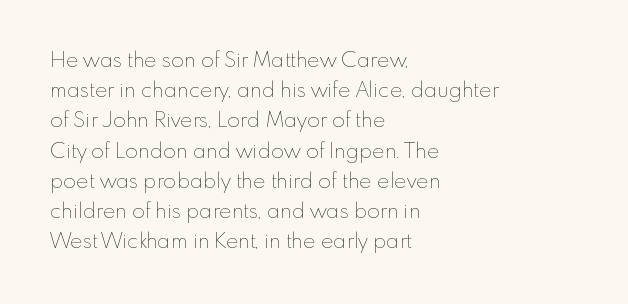
Regarding leading, the lines here are spaced in the standard way. Underline: absent. A classic flush-left, rag-right setting is used for this passage. Every character sits straight up, as roman type does.
